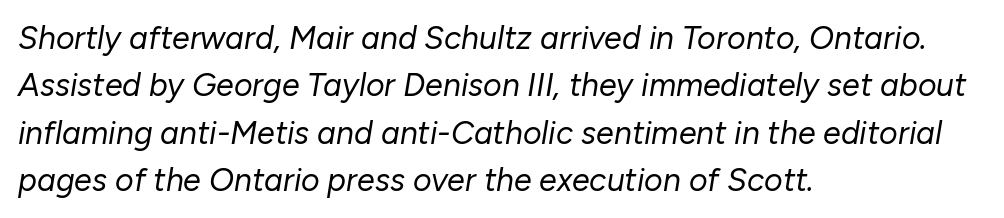
Q: Is the text bold? A: No.
Q: Is the text italic (slanted)? A: Yes, it leans right by about 10 degrees.
Q: Is the text underlined? A: No.
Q: How is the paragraph aligned? A: Left-aligned.
Q: Is the spacing between letters normal or unusually wide? A: Normal.
Q: Is the spacing between lines tight, normal or loose? A: Normal.
Q: Width (condensed, normal, or wide)? A: Normal.
Q: Stroke contrast? A: Low.
Q: x-height? A: Medium.
Q: Monospaced? A: No.
